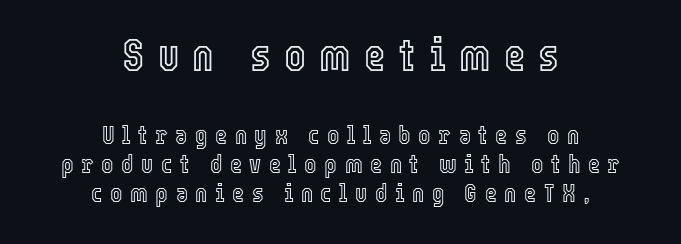
Words float on clear page, feet unadorned. Words appear elongated and porous because spacing is wide. If you squint, the top block still reads clearly — it's the larger of the two. The vertical gap from one line to the next is small.
